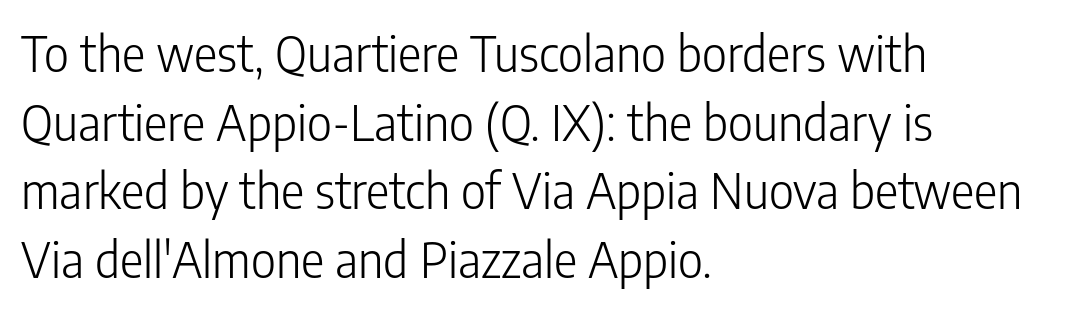
The image shows 49 px light, condensed sans-serif type, upright; set left-aligned, normal line spacing (1.4x), normal letter spacing, not underlined; low stroke contrast and a medium x-height.
